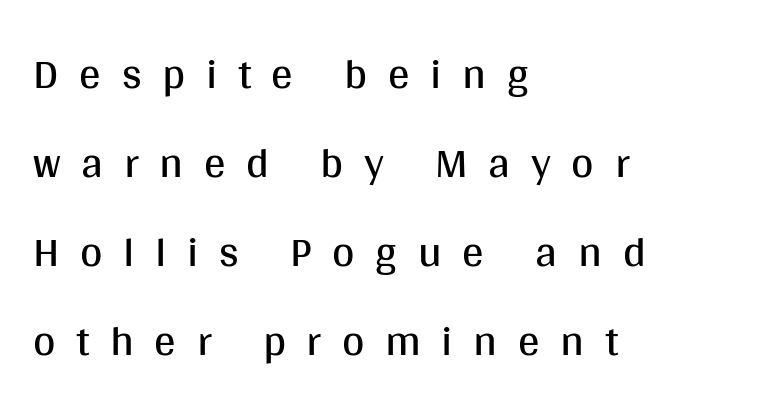
Q: Is the text bold? A: No.
Q: Is the text italic (slanted)? A: No, it is upright.
Q: Is the typeface a serif or a sans-serif typeface? A: Sans-serif.
Q: Is the text underlined? A: No.
Q: How is the paragraph aligned? A: Left-aligned.
Q: Is the spacing between letters normal or unusually wide? A: Unusually wide.
Q: Is the spacing between lines tight, normal or loose? A: Loose.
Q: Width (condensed, normal, or wide)? A: Normal.
Q: Stroke contrast? A: Medium.
Q: x-height? A: Large.
Q: Monospaced? A: No.
